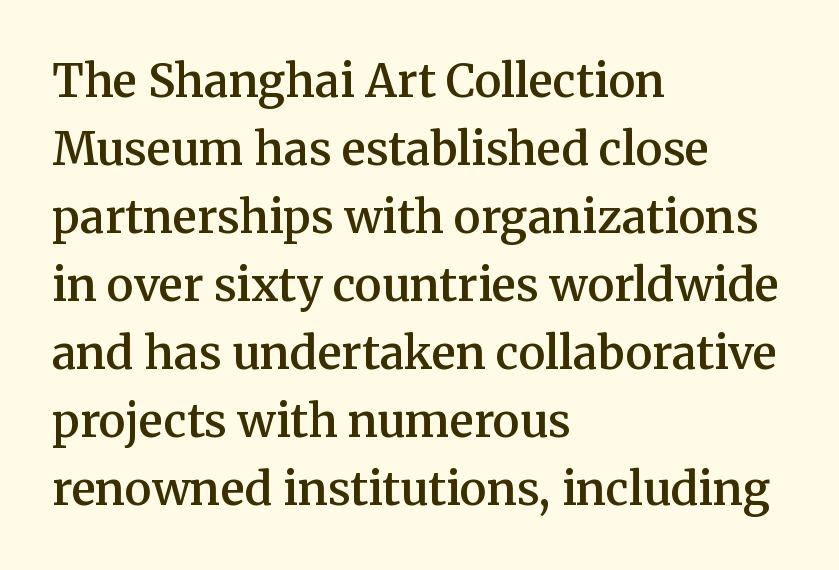
The passage shown is typeset with a serif family. Nope, not italic — everything's standing straight. The gap between lines stays unmarked. One-word summary of the alignment: left.
